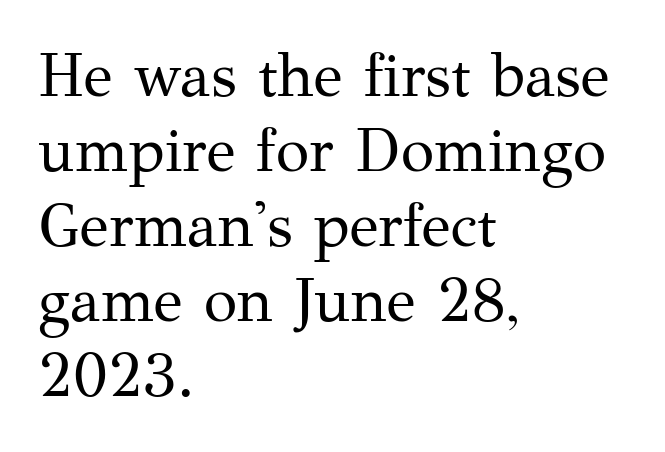
The glyphs are unaccompanied by any horizontal stroke below them. Inter-character spacing is left at the font's built-in metrics. These lines are rendered in a variable-pitch font. The face looks like a standard text weight, possibly lighter.
